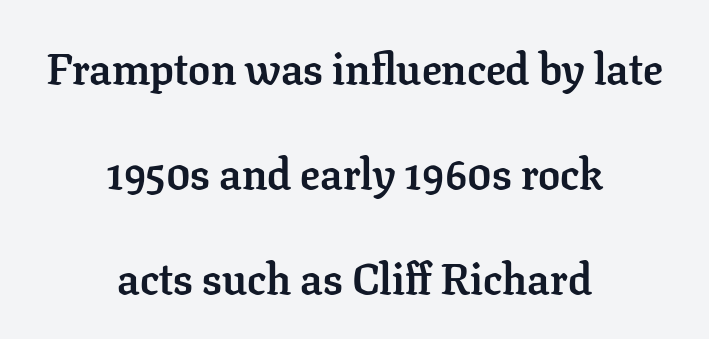
The image shows 44 px semibold serif type, upright; set centered, loose line spacing (2.39x), normal letter spacing, not underlined; low stroke contrast and a medium x-height.
